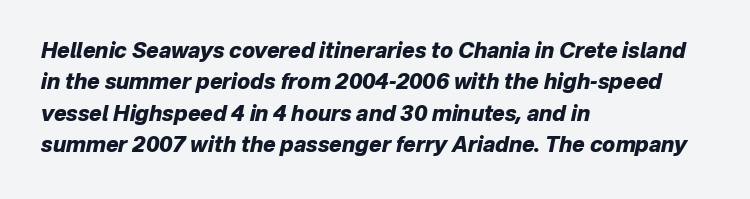
The image shows 21 px bold type, italic (leaning right); set left-aligned, normal line spacing (1.5x), normal letter spacing, not underlined.
